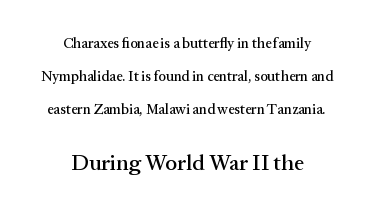
{"italic": "no", "underline": "no", "align": "center", "line_spacing": "loose", "line_spacing_ratio": 2.34, "letter_spacing": "normal", "letter_spacing_em": 0.0, "larger_block": "second", "size_ratio": 1.57, "glyph_px": 22}
